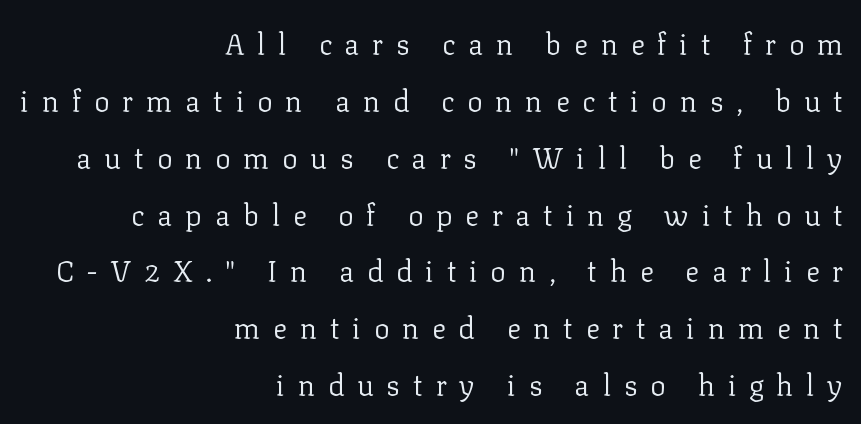
Q: Is the text bold? A: No.
Q: Is the text italic (slanted)? A: No, it is upright.
Q: Is the typeface a serif or a sans-serif typeface? A: Serif.
Q: Is the text underlined? A: No.
Q: How is the paragraph aligned? A: Right-aligned.
Q: Is the spacing between letters normal or unusually wide? A: Unusually wide.
Q: Is the spacing between lines tight, normal or loose? A: Loose.
Q: Width (condensed, normal, or wide)? A: Normal.
Q: Stroke contrast? A: Low.
Q: x-height? A: Medium.
Q: Monospaced? A: No.
